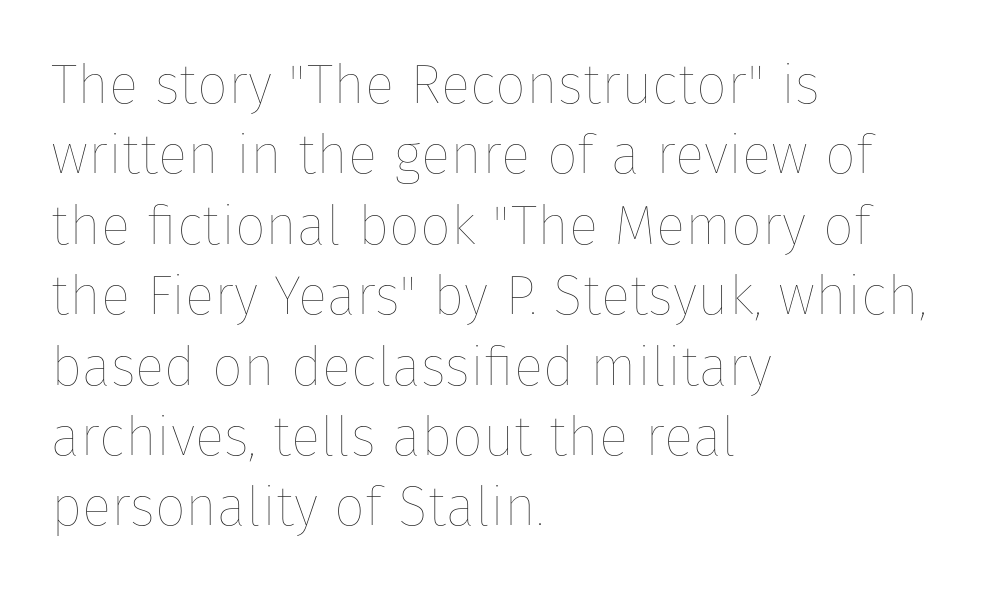
The image shows 55 px thin type, upright; set left-aligned, normal line spacing (1.28x), normal letter spacing, not underlined; low stroke contrast and a medium x-height.
